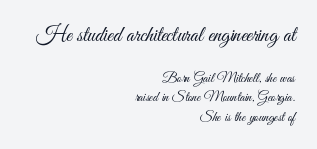
Is there much room between lines? A standard amount, neither cramped nor airy. Nobody drew a line under any word here. Spacing between characters is what you'd get straight out of the box. The initial chunk of copy outweighs the following chunk in type size.
